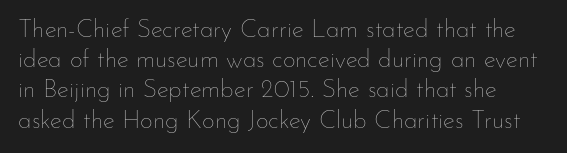
Q: Is the text bold? A: No.
Q: Is the text italic (slanted)? A: No, it is upright.
Q: Is the text underlined? A: No.
Q: Is the spacing between letters normal or unusually wide? A: Normal.
